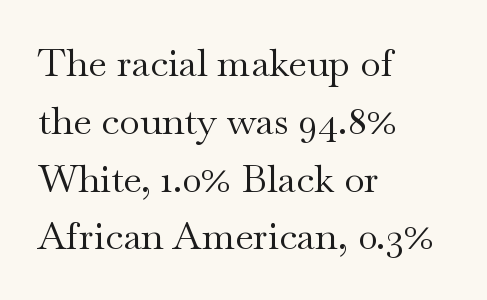
The image shows 38 px regular-weight, wide serif type, upright; set left-aligned, normal line spacing (1.52x), normal letter spacing, not underlined; medium stroke contrast and a small x-height.
